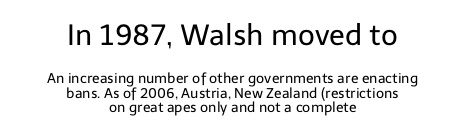
Q: Is the text bold? A: No.
Q: Is the text italic (slanted)? A: No, it is upright.
Q: Is the typeface a serif or a sans-serif typeface? A: Sans-serif.
Q: Is the text underlined? A: No.
Q: How is the paragraph aligned? A: Centered.
Q: Is the spacing between letters normal or unusually wide? A: Normal.
Q: Is the spacing between lines tight, normal or loose? A: Tight.
Q: Which block of text is set in a larger size, the first (top) or the second (bottom)? A: The first (top) one.
Q: Width (condensed, normal, or wide)? A: Normal.
Q: Stroke contrast? A: Low.
Q: x-height? A: Medium.
Q: Monospaced? A: No.
